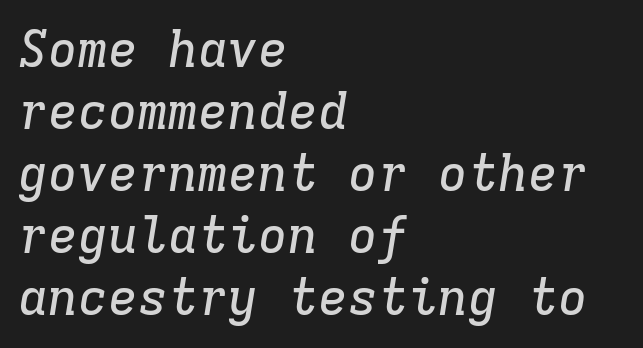
The image shows 50 px serif type, italic (leaning right), monospaced; set left-aligned, line spacing 1.24x, normal letter spacing, not underlined; low stroke contrast and a medium x-height.
